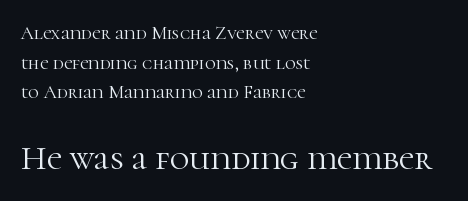
The image shows 34 px light serif type, upright; set left-aligned, normal line spacing (1.56x), normal letter spacing, not underlined; the second (bottom) block is 1.79x larger; high stroke contrast and a medium x-height.
